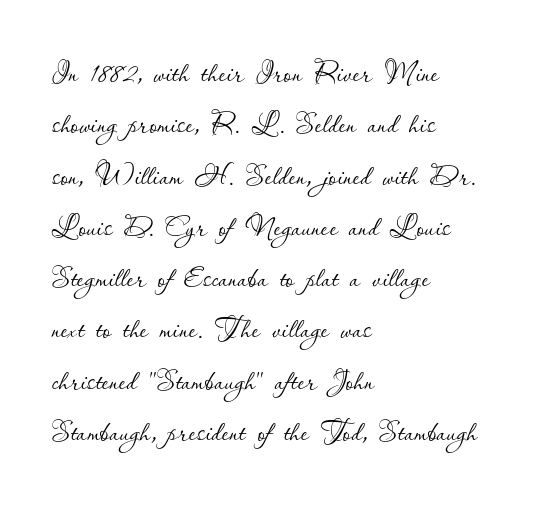
Q: Is the text bold? A: No.
Q: Is the text italic (slanted)? A: Yes.
Q: Is the text underlined? A: No.
Q: How is the paragraph aligned? A: Left-aligned.
Q: Is the spacing between letters normal or unusually wide? A: Normal.
Q: Is the spacing between lines tight, normal or loose? A: Normal.
Q: Width (condensed, normal, or wide)? A: Normal.
Q: Stroke contrast? A: Low.
Q: x-height? A: Small.
Q: Monospaced? A: No.
